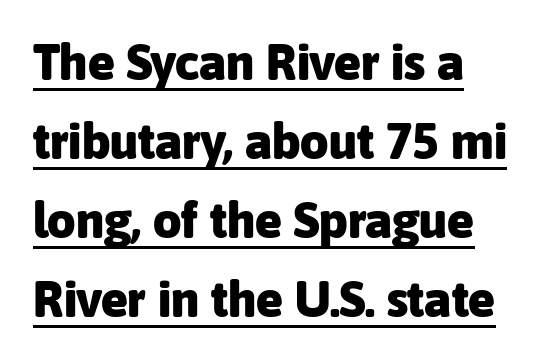
Q: Is the text bold? A: Yes.
Q: Is the text italic (slanted)? A: No, it is upright.
Q: Is the typeface a serif or a sans-serif typeface? A: Sans-serif.
Q: Is the text underlined? A: Yes.
Q: How is the paragraph aligned? A: Left-aligned.
Q: Is the spacing between letters normal or unusually wide? A: Normal.
Q: Is the spacing between lines tight, normal or loose? A: Normal.
Q: Width (condensed, normal, or wide)? A: Normal.
Q: Stroke contrast? A: Low.
Q: x-height? A: Medium.
Q: Monospaced? A: No.
